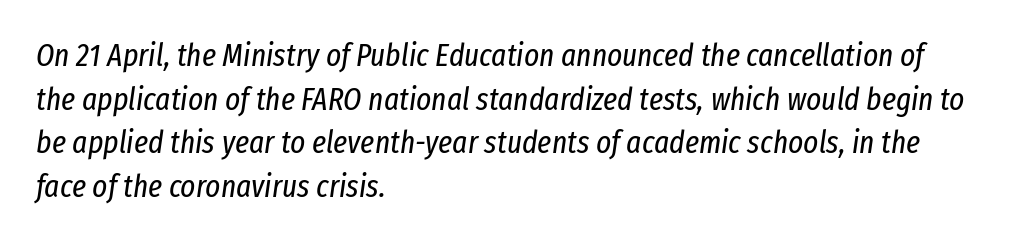
The image shows 32 px regular-weight, condensed type, italic (leaning right); set left-aligned, normal line spacing (1.36x), normal letter spacing, not underlined; low stroke contrast and a medium x-height.
